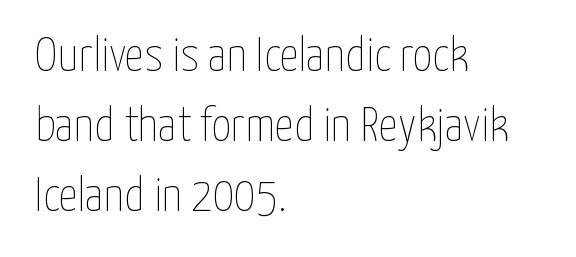
The letters look calm and open, with moderate or lighter stems. Each line starts at the same left margin while the right side varies. Decoration check: the copy has no underline. The gaps between neighbouring characters are ordinary and unremarkable. The specimen reads as upright at a glance.
